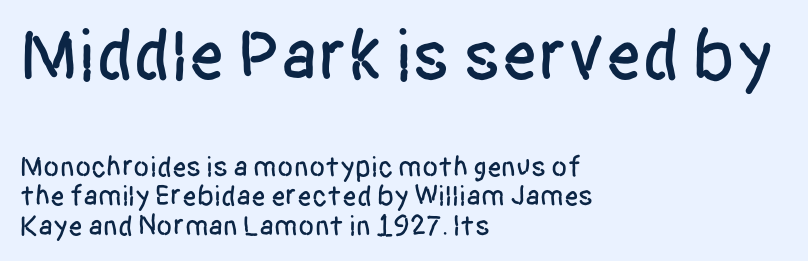
Q: Is the text italic (slanted)? A: No, it is upright.
Q: Is the typeface a serif or a sans-serif typeface? A: Sans-serif.
Q: Is the text underlined? A: No.
Q: How is the paragraph aligned? A: Left-aligned.
Q: Is the spacing between letters normal or unusually wide? A: Normal.
Q: Is the spacing between lines tight, normal or loose? A: Tight.
Q: Which block of text is set in a larger size, the first (top) or the second (bottom)? A: The first (top) one.
Q: Width (condensed, normal, or wide)? A: Condensed.
Q: Stroke contrast? A: Low.
Q: x-height? A: Large.
Q: Monospaced? A: No.
